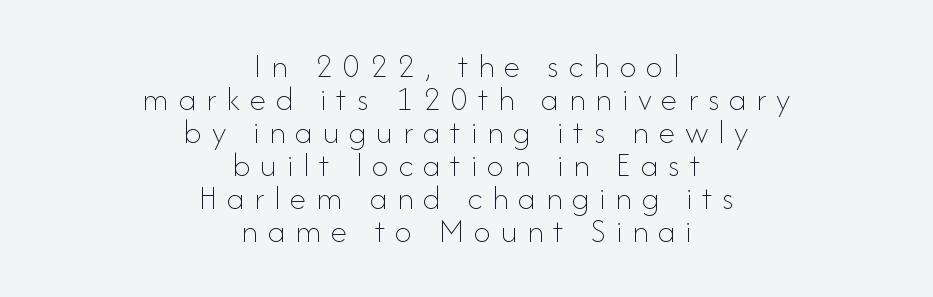
Anything drawn beneath the words? Only blank space. What stands out about the letter spacing? Its width — letters are far apart. The letterforms sit at book weight or below. Designer's note — italics off, roman on. This rendering uses center alignment, leaving both contours irregular but symmetric. The face used here is proportionally spaced, like ordinary book or web type.
